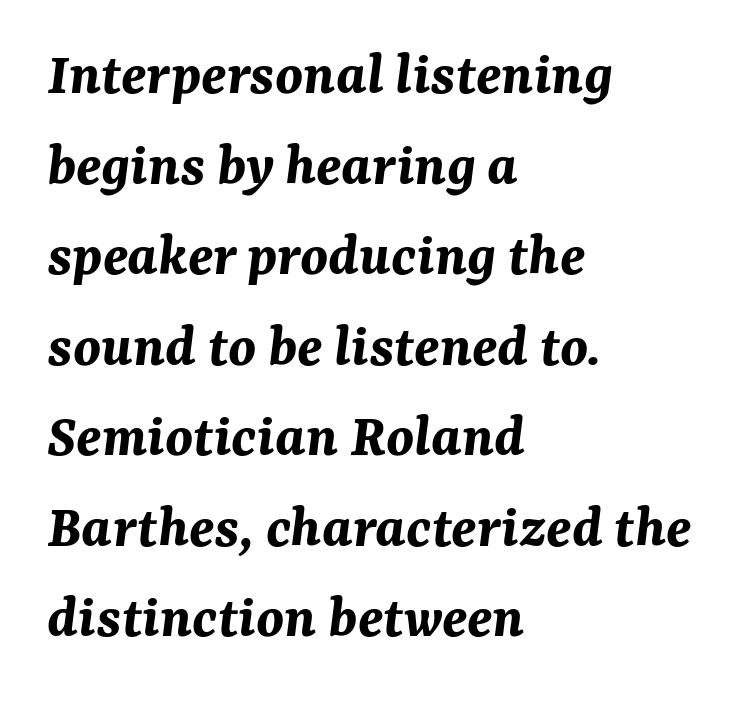
Designer's note — italics engaged. Characters follow at the spacing the type designer built in. Proportional: the letters do not fall into vertical columns. The designer left line spacing at the default. Every row of glyphs begins at an identical x-position on the left.
